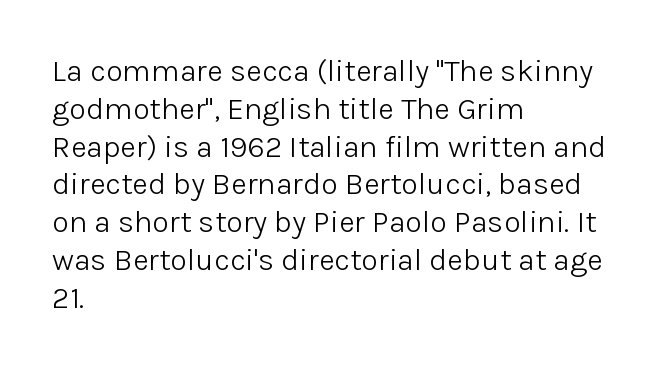
The image shows 31 px light sans-serif type, upright; set left-aligned, line spacing 1.22x, normal letter spacing, not underlined; low stroke contrast and a medium x-height.
